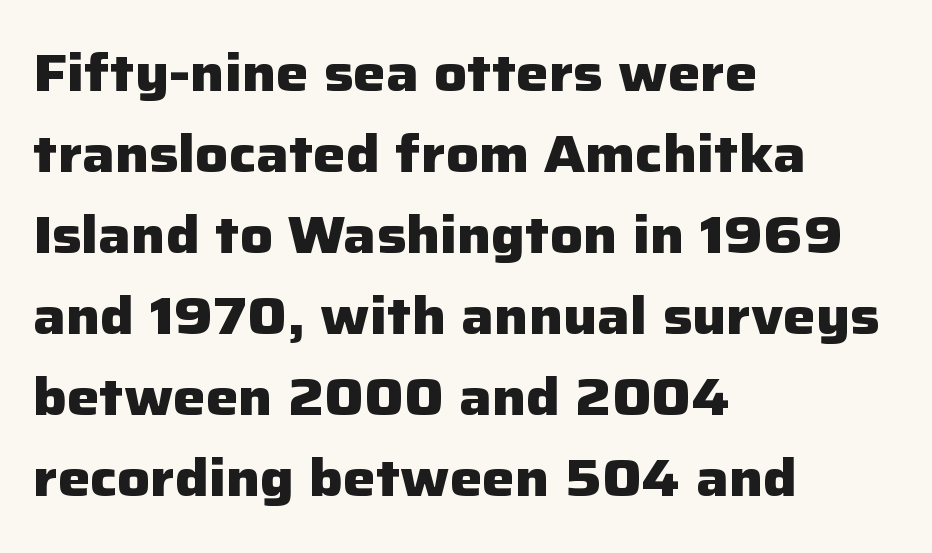
Q: Is the text bold? A: Yes.
Q: Is the text italic (slanted)? A: No, it is upright.
Q: Is the typeface a serif or a sans-serif typeface? A: Sans-serif.
Q: Is the text underlined? A: No.
Q: How is the paragraph aligned? A: Left-aligned.
Q: Is the spacing between letters normal or unusually wide? A: Normal.
Q: Is the spacing between lines tight, normal or loose? A: Normal.
Q: Width (condensed, normal, or wide)? A: Normal.
Q: Stroke contrast? A: Low.
Q: x-height? A: Medium.
Q: Monospaced? A: No.
